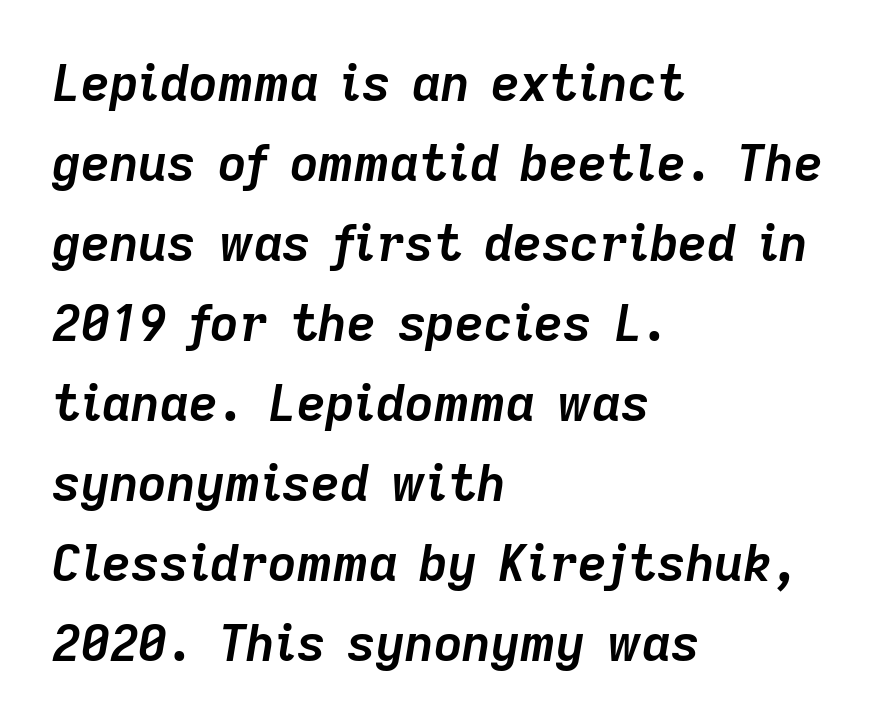
The image shows 50 px semibold type, italic (leaning right); set left-aligned, normal line spacing (1.6x), normal letter spacing, not underlined; low stroke contrast and a medium x-height.
